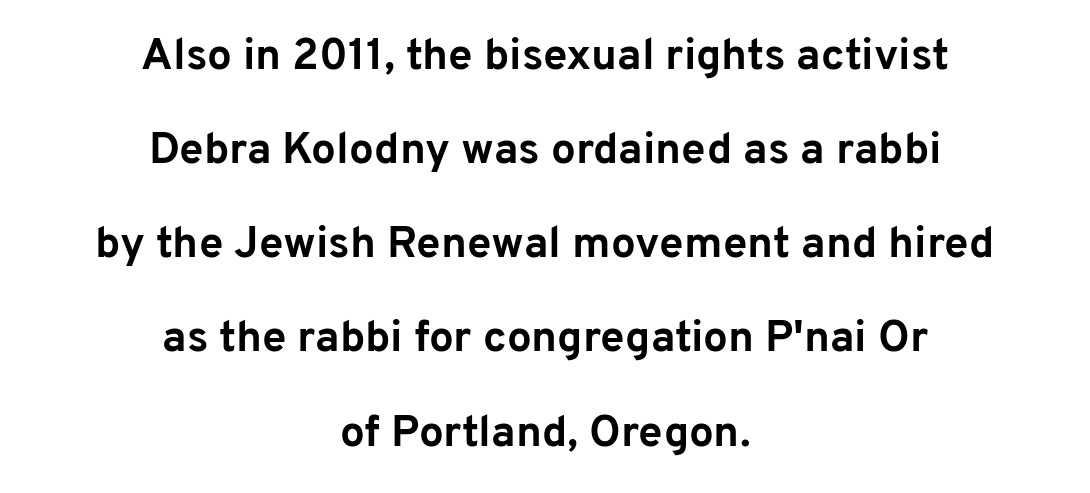
{"serif": "no", "italic": "no", "bold": "yes", "weight": "bold", "width": "normal", "stroke_contrast": "low", "x_height": "medium", "monospaced": "no", "underline": "no", "align": "center", "line_spacing": "loose", "line_spacing_ratio": 2.14, "letter_spacing": "normal", "letter_spacing_em": 0.0, "glyph_px": 44}
